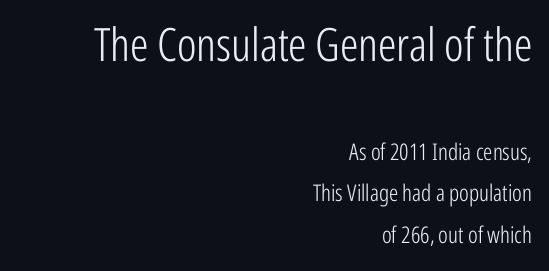
Q: Is the text bold? A: No.
Q: Is the text italic (slanted)? A: No, it is upright.
Q: Is the typeface a serif or a sans-serif typeface? A: Sans-serif.
Q: Is the text underlined? A: No.
Q: How is the paragraph aligned? A: Right-aligned.
Q: Is the spacing between letters normal or unusually wide? A: Normal.
Q: Which block of text is set in a larger size, the first (top) or the second (bottom)? A: The first (top) one.
Q: Width (condensed, normal, or wide)? A: Condensed.
Q: Stroke contrast? A: Low.
Q: x-height? A: Medium.
Q: Monospaced? A: No.
